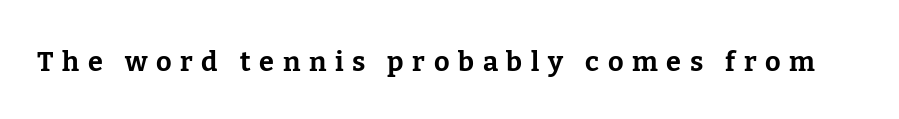
The image shows 27 px bold type, upright; set unusually wide letter spacing (+0.32 em), not underlined.
